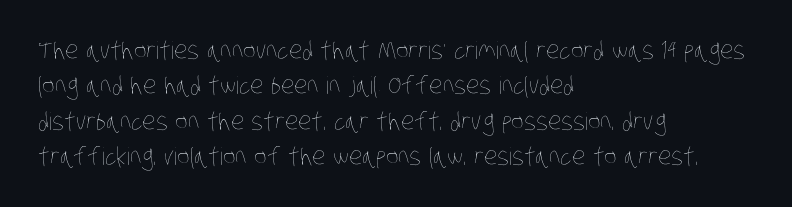
Q: Is the text bold? A: No.
Q: Is the text underlined? A: No.
Q: How is the paragraph aligned? A: Left-aligned.
Q: Is the spacing between letters normal or unusually wide? A: Normal.
Q: Is the spacing between lines tight, normal or loose? A: Normal.
